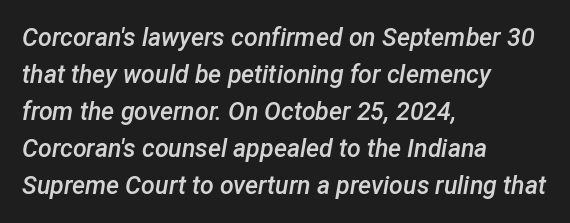
The image shows 25 px text type, italic (leaning right); set left-aligned, normal line spacing (1.48x), normal letter spacing, not underlined.
